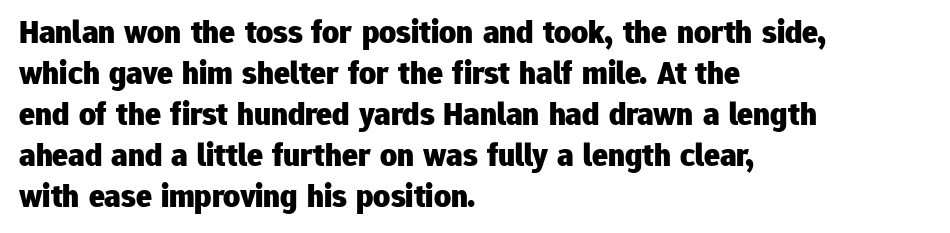
Q: Is the text bold? A: Yes.
Q: Is the text italic (slanted)? A: No, it is upright.
Q: Is the typeface a serif or a sans-serif typeface? A: Sans-serif.
Q: Is the text underlined? A: No.
Q: How is the paragraph aligned? A: Left-aligned.
Q: Is the spacing between letters normal or unusually wide? A: Normal.
Q: Width (condensed, normal, or wide)? A: Normal.
Q: Stroke contrast? A: Low.
Q: x-height? A: Medium.
Q: Monospaced? A: No.
